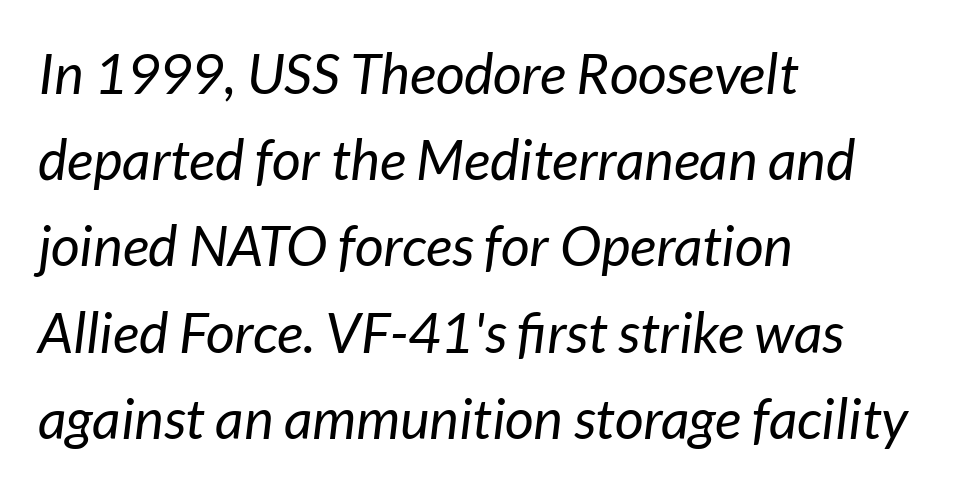
The image shows 56 px regular-weight type, italic (leaning right); set left-aligned, normal line spacing (1.54x), normal letter spacing, not underlined; low stroke contrast and a medium x-height.
